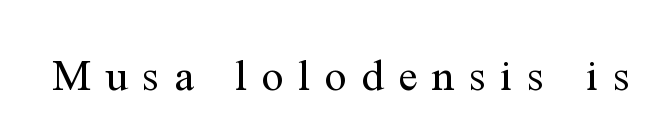
The image shows 44 px regular-weight serif type, upright; set unusually wide letter spacing (+0.33 em), not underlined; medium stroke contrast and a medium x-height.
